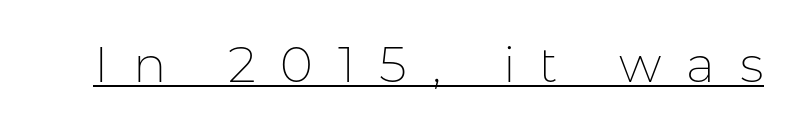
Q: Is the text bold? A: No.
Q: Is the text italic (slanted)? A: No, it is upright.
Q: Is the typeface a serif or a sans-serif typeface? A: Sans-serif.
Q: Is the text underlined? A: Yes.
Q: Is the spacing between letters normal or unusually wide? A: Unusually wide.
Q: Width (condensed, normal, or wide)? A: Normal.
Q: Stroke contrast? A: Low.
Q: x-height? A: Medium.
Q: Monospaced? A: No.
